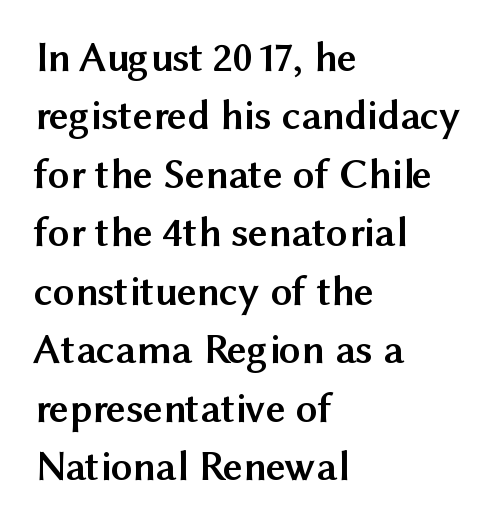
Descender tails drop into unmarked territory. Is the letter spacing exaggerated? No — it looks like the ordinary default. The compositor pushed each line to the left boundary. No italicization has been applied; the sample stays upright.
